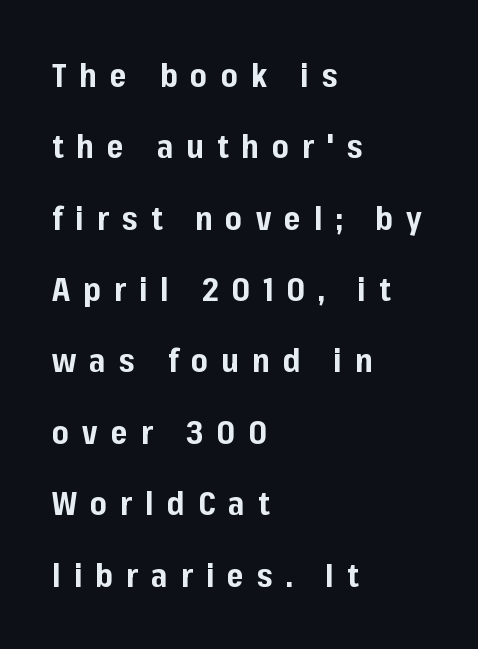
Q: Is the text bold? A: Yes.
Q: Is the text italic (slanted)? A: No, it is upright.
Q: Is the typeface a serif or a sans-serif typeface? A: Sans-serif.
Q: Is the text underlined? A: No.
Q: How is the paragraph aligned? A: Left-aligned.
Q: Is the spacing between letters normal or unusually wide? A: Unusually wide.
Q: Is the spacing between lines tight, normal or loose? A: Loose.
Q: Width (condensed, normal, or wide)? A: Normal.
Q: Stroke contrast? A: Low.
Q: x-height? A: Medium.
Q: Monospaced? A: No.
